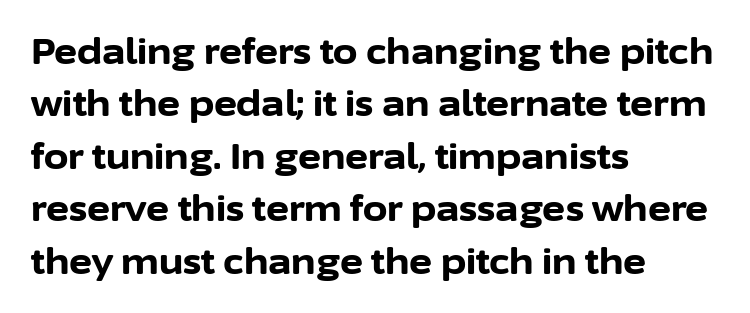
The image shows 35 px bold sans-serif type, upright; set left-aligned, normal line spacing (1.5x), normal letter spacing, not underlined; low stroke contrast and a medium x-height.
